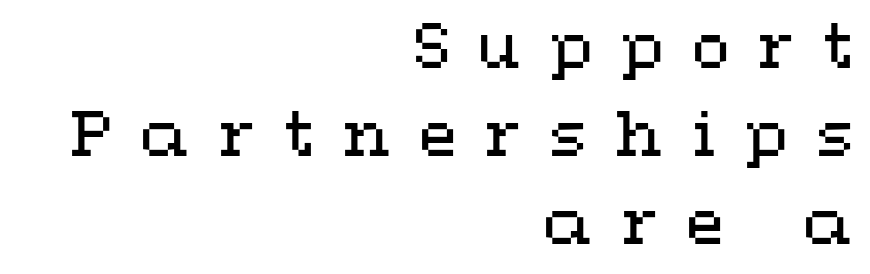
Q: Is the text bold? A: No.
Q: Is the text italic (slanted)? A: No, it is upright.
Q: Is the text underlined? A: No.
Q: How is the paragraph aligned? A: Right-aligned.
Q: Is the spacing between letters normal or unusually wide? A: Unusually wide.
Q: Is the spacing between lines tight, normal or loose? A: Normal.
Q: Width (condensed, normal, or wide)? A: Wide.
Q: Stroke contrast? A: Medium.
Q: x-height? A: Medium.
Q: Monospaced? A: No.
